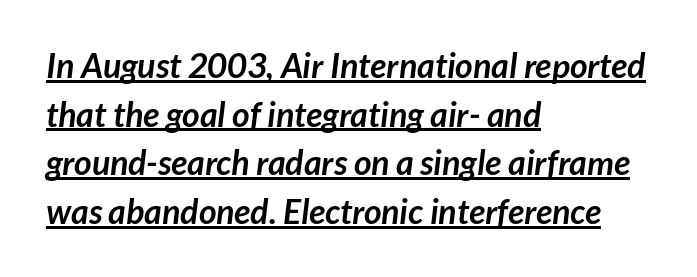
You can tell from the bare stems that sans-serif type was used. Plenty of ink on the page — the face is bold. The typesetter chose a ragged-right arrangement here. Here the designer chose a conventional face with non-uniform glyph widths. One glance says typical: line gaps are just what's usual. Caption: standard tracking, unaltered.
